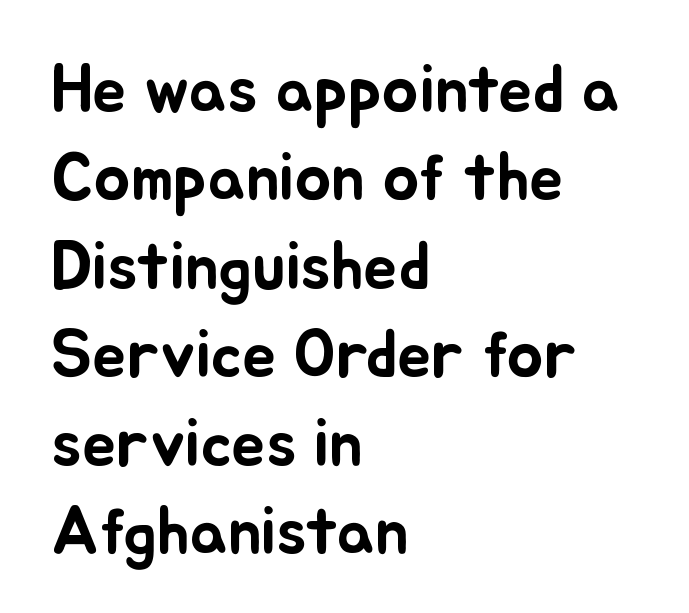
This rendering features lettering with no underline. In CSS terms this would be text-align: left. The face used here is proportionally spaced, like ordinary book or web type. Posture: straight, roman, zero tilt. One glance says typical: line gaps are just what's usual. Letter spacing: default.
